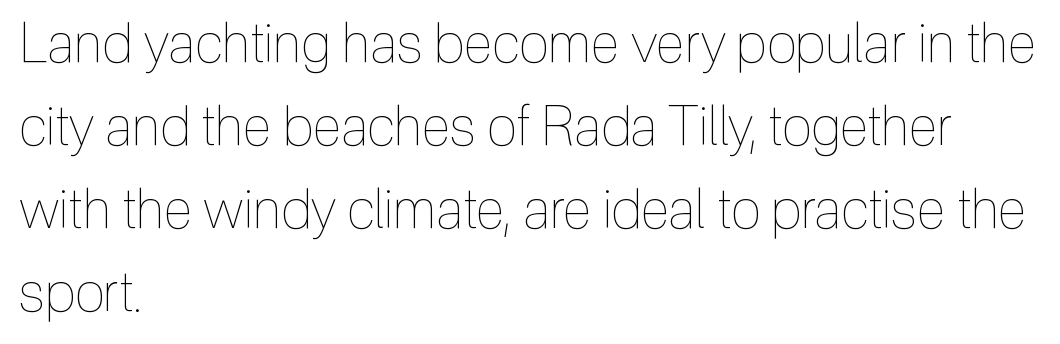
{"italic": "no", "bold": "no", "weight": "thin", "width": "condensed", "x_height": "medium", "monospaced": "no", "underline": "no", "align": "left", "line_spacing": "normal", "line_spacing_ratio": 1.51, "letter_spacing": "normal", "letter_spacing_em": 0.0, "glyph_px": 55}
